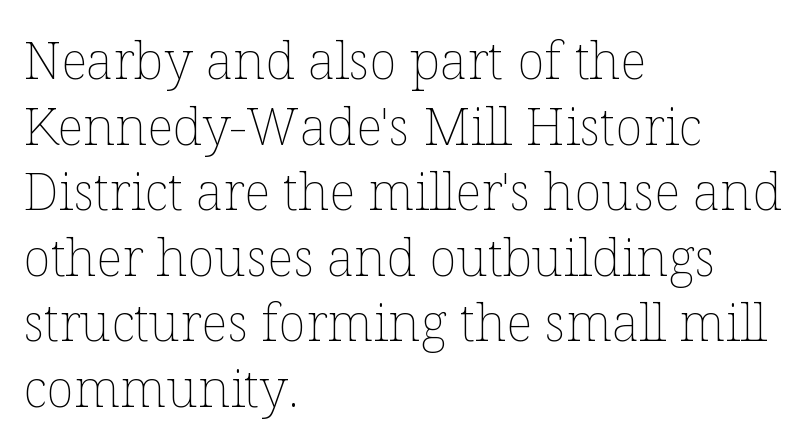
The image shows 52 px thin type, upright; set left-aligned, normal line spacing (1.26x), normal letter spacing, not underlined; low stroke contrast and a medium x-height.
